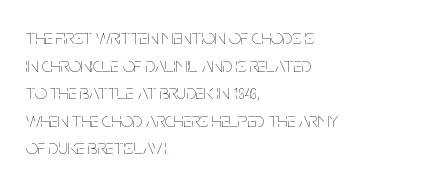
The image shows 21 px text type, upright; set left-aligned, normal line spacing (1.31x), normal letter spacing, not underlined.
